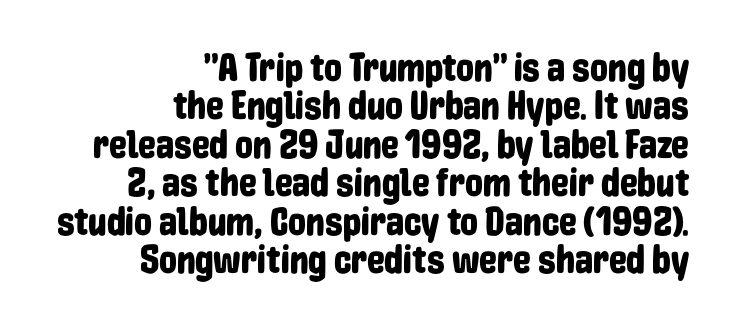
{"serif": "no", "italic": "no", "width": "condensed", "stroke_contrast": "low", "x_height": "medium", "monospaced": "no", "underline": "no", "align": "right", "line_spacing": "tight", "line_spacing_ratio": 0.96, "letter_spacing": "normal", "letter_spacing_em": 0.0, "glyph_px": 40}
